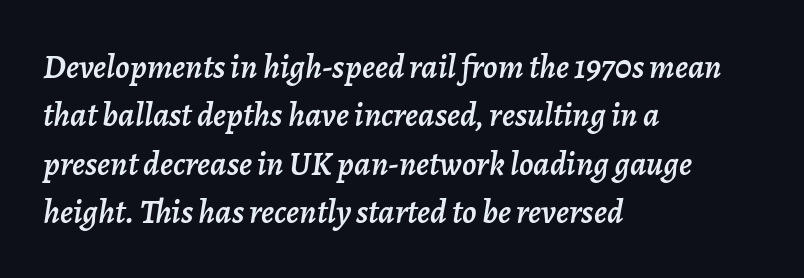
Q: Is the text italic (slanted)? A: Yes, it leans right by about 7 degrees.
Q: Is the text underlined? A: No.
Q: How is the paragraph aligned? A: Left-aligned.
Q: Is the spacing between letters normal or unusually wide? A: Normal.
Q: Is the spacing between lines tight, normal or loose? A: Normal.
Q: Width (condensed, normal, or wide)? A: Normal.
Q: Stroke contrast? A: Low.
Q: x-height? A: Medium.
Q: Monospaced? A: No.
